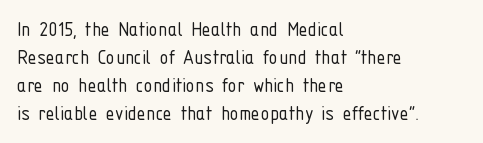
{"italic": "no", "bold": "no", "underline": "no", "align": "left", "line_spacing_ratio": 1.22, "letter_spacing": "normal", "letter_spacing_em": 0.0, "glyph_px": 23}
